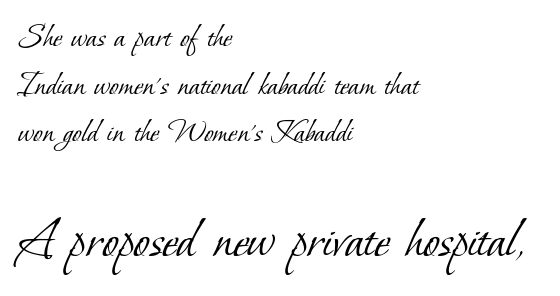
Q: Is the text bold? A: No.
Q: Is the typeface a serif or a sans-serif typeface? A: Serif.
Q: Is the text underlined? A: No.
Q: How is the paragraph aligned? A: Left-aligned.
Q: Is the spacing between letters normal or unusually wide? A: Normal.
Q: Is the spacing between lines tight, normal or loose? A: Normal.
Q: Which block of text is set in a larger size, the first (top) or the second (bottom)? A: The second (bottom) one.
Q: Width (condensed, normal, or wide)? A: Normal.
Q: Stroke contrast? A: Low.
Q: x-height? A: Small.
Q: Monospaced? A: No.
